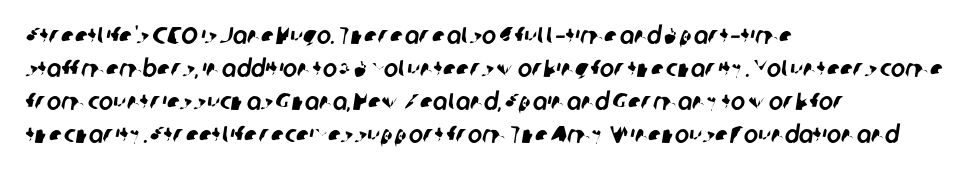
The image shows 24 px text type; set left-aligned, normal line spacing (1.38x), normal letter spacing, not underlined.
